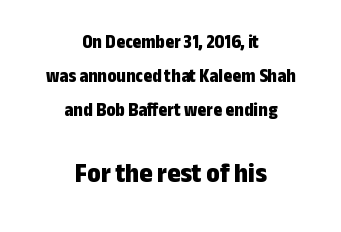
{"serif": "no", "italic": "no", "bold": "yes", "weight": "bold", "width": "condensed", "stroke_contrast": "low", "x_height": "medium", "monospaced": "no", "underline": "no", "align": "center", "line_spacing_ratio": 1.8, "letter_spacing": "normal", "letter_spacing_em": 0.0, "larger_block": "second", "size_ratio": 1.47, "glyph_px": 28}
